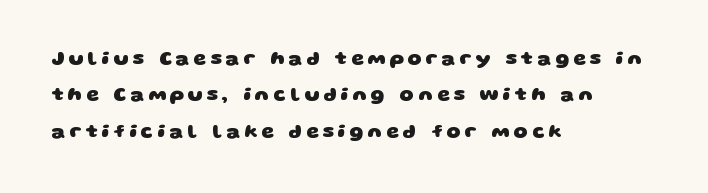
Q: Is the text bold? A: Yes.
Q: Is the text underlined? A: No.
Q: How is the paragraph aligned? A: Left-aligned.
Q: Is the spacing between letters normal or unusually wide? A: Unusually wide.
